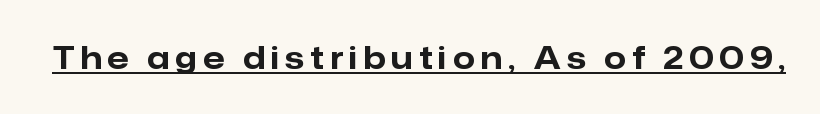
The image shows 31 px bold sans-serif type, upright; set unusually wide letter spacing (+0.2 em), underlined; low stroke contrast and a medium x-height.
